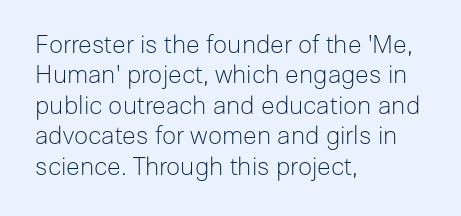
{"italic": "no", "bold": "no", "underline": "no", "align": "left", "line_spacing_ratio": 1.22, "letter_spacing": "normal", "letter_spacing_em": 0.0, "glyph_px": 25}
